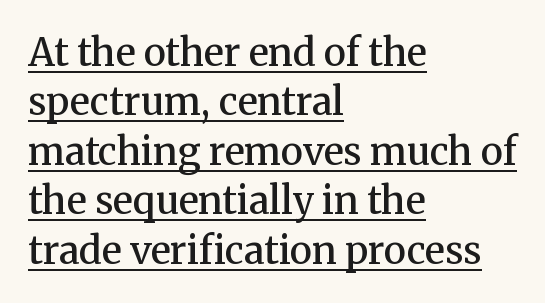
The image shows 38 px semibold serif type, upright; set left-aligned, normal line spacing (1.3x), normal letter spacing, underlined; medium stroke contrast and a medium x-height.
